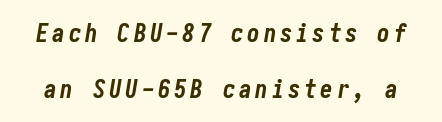
Students, this is bold: see how much ink each stroke carries. You could fit nearly another row in the gap between these rows. The words here are not underlined. The axis of the letterforms is tilted away from vertical.
